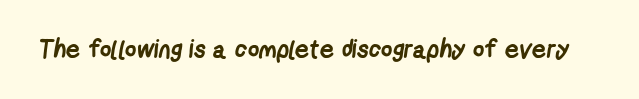
{"bold": "yes", "underline": "no", "letter_spacing": "normal", "letter_spacing_em": 0.0, "glyph_px": 25}
